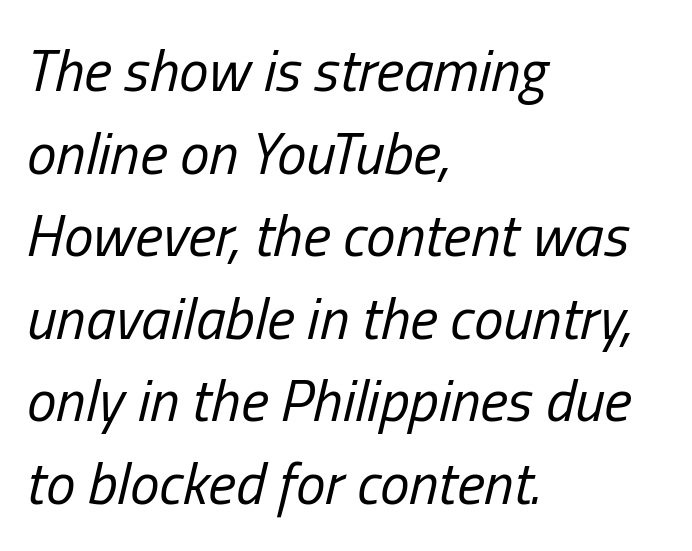
{"italic": "yes", "lean": "right", "slant_degrees": 13, "bold": "no", "weight": "regular", "width": "condensed", "stroke_contrast": "low", "x_height": "medium", "monospaced": "no", "underline": "no", "align": "left", "line_spacing": "normal", "line_spacing_ratio": 1.4, "letter_spacing": "normal", "letter_spacing_em": 0.0, "glyph_px": 59}
